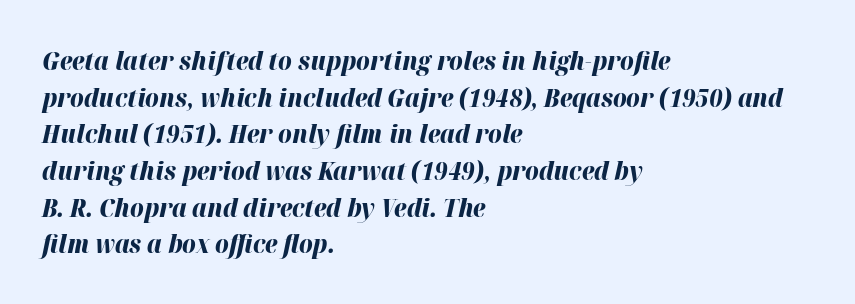
{"italic": "yes", "lean": "right", "slant_degrees": 12, "bold": "yes", "underline": "no", "align": "left", "line_spacing": "normal", "line_spacing_ratio": 1.41, "letter_spacing": "normal", "letter_spacing_em": 0.0, "glyph_px": 26}
